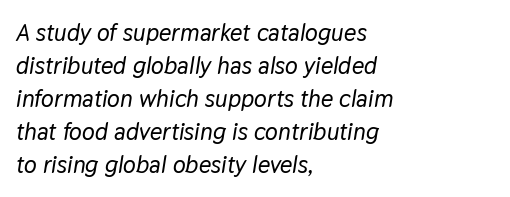
{"italic": "yes", "lean": "right", "slant_degrees": 9, "underline": "no", "align": "left", "line_spacing": "normal", "line_spacing_ratio": 1.37, "letter_spacing": "normal", "letter_spacing_em": 0.0, "glyph_px": 24}
